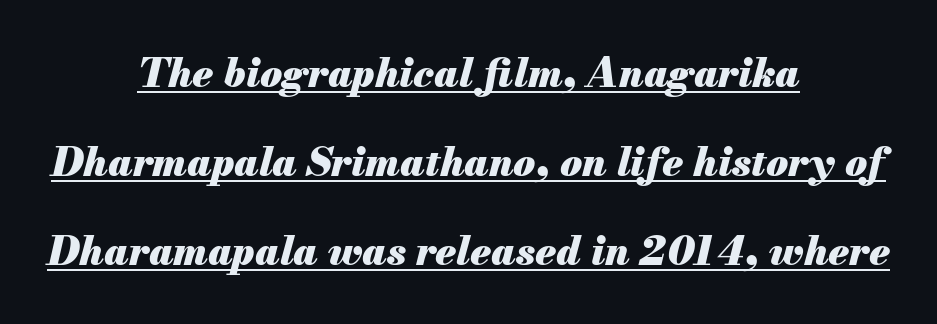
Q: Is the text bold? A: Yes.
Q: Is the text italic (slanted)? A: Yes, it leans right by about 13 degrees.
Q: Is the text underlined? A: Yes.
Q: How is the paragraph aligned? A: Centered.
Q: Is the spacing between letters normal or unusually wide? A: Normal.
Q: Is the spacing between lines tight, normal or loose? A: Loose.
Q: Width (condensed, normal, or wide)? A: Normal.
Q: Stroke contrast? A: Medium.
Q: x-height? A: Small.
Q: Monospaced? A: No.
